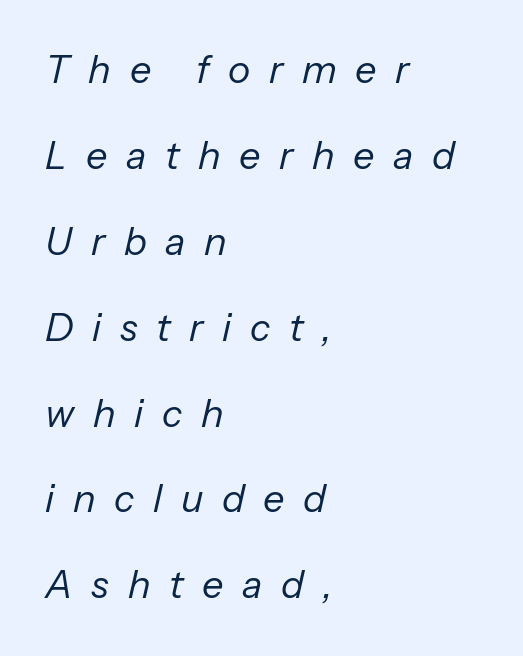
{"italic": "yes", "lean": "right", "slant_degrees": 13, "bold": "no", "weight": "regular", "width": "normal", "stroke_contrast": "low", "x_height": "medium", "monospaced": "no", "underline": "no", "align": "left", "line_spacing": "loose", "line_spacing_ratio": 2.26, "letter_spacing": "wide", "letter_spacing_em": 0.49, "glyph_px": 38}
